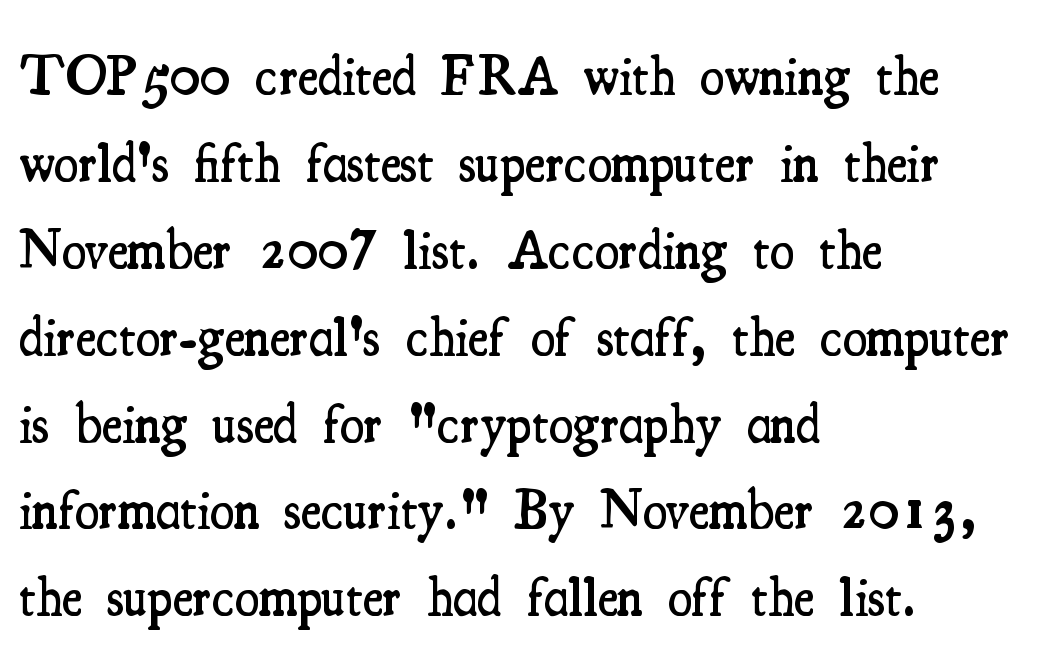
{"serif": "yes", "italic": "no", "bold": "semi", "weight": "semibold", "width": "condensed", "stroke_contrast": "medium", "x_height": "small", "monospaced": "no", "underline": "no", "align": "left", "line_spacing": "normal", "line_spacing_ratio": 1.58, "letter_spacing": "normal", "letter_spacing_em": 0.0, "glyph_px": 55}
